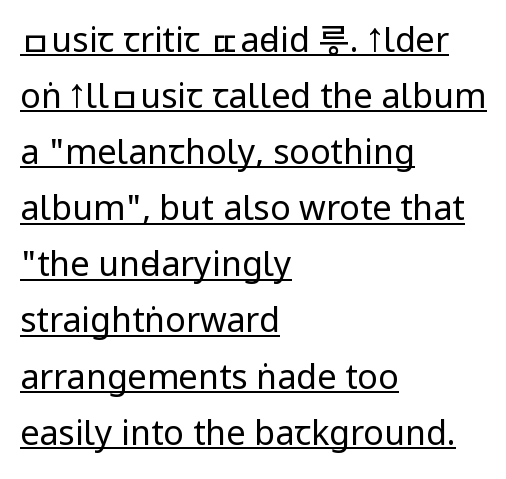
The image shows 34 px regular-weight, condensed sans-serif type, upright; set left-aligned, normal line spacing (1.65x), normal letter spacing, underlined; low stroke contrast.
